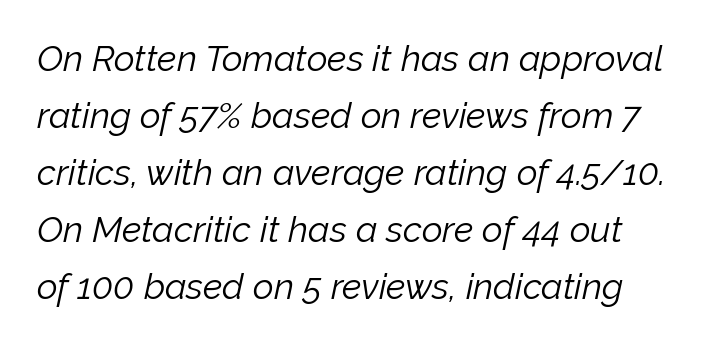
{"italic": "yes", "lean": "right", "slant_degrees": 12, "bold": "no", "weight": "light", "width": "normal", "stroke_contrast": "low", "x_height": "medium", "monospaced": "no", "underline": "no", "line_spacing": "normal", "line_spacing_ratio": 1.58, "letter_spacing": "normal", "letter_spacing_em": 0.0, "glyph_px": 36}
